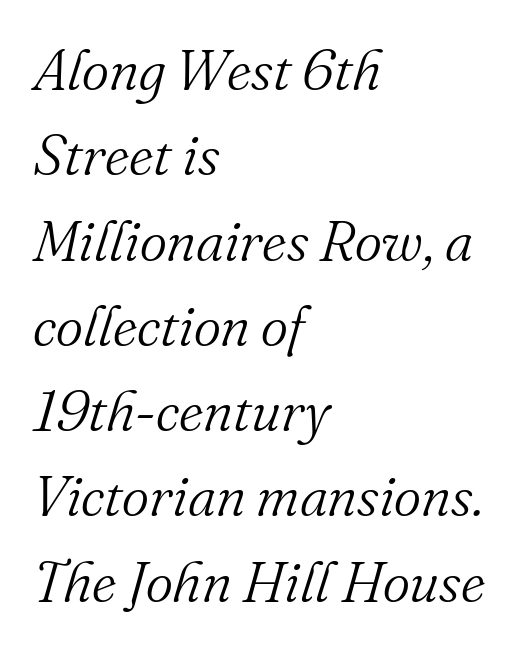
The image shows 58 px light serif type, italic (leaning right); set left-aligned, normal line spacing (1.47x), normal letter spacing, not underlined; medium stroke contrast and a small x-height.
